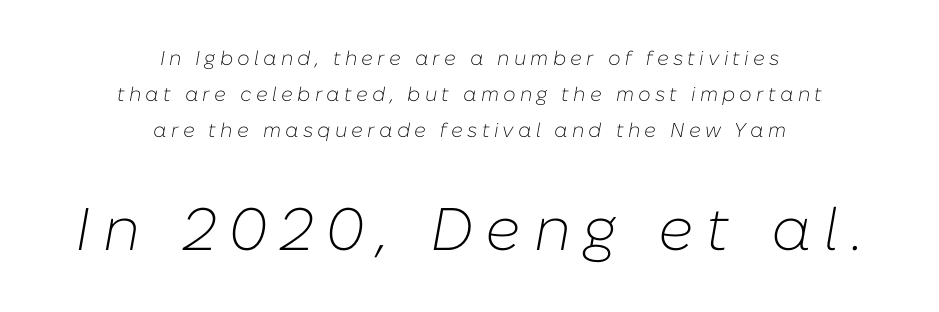
Q: Is the text bold? A: No.
Q: Is the text italic (slanted)? A: Yes, it leans right by about 10 degrees.
Q: Is the text underlined? A: No.
Q: How is the paragraph aligned? A: Centered.
Q: Is the spacing between letters normal or unusually wide? A: Unusually wide.
Q: Which block of text is set in a larger size, the first (top) or the second (bottom)? A: The second (bottom) one.
Q: Width (condensed, normal, or wide)? A: Normal.
Q: Stroke contrast? A: Low.
Q: x-height? A: Medium.
Q: Monospaced? A: No.
